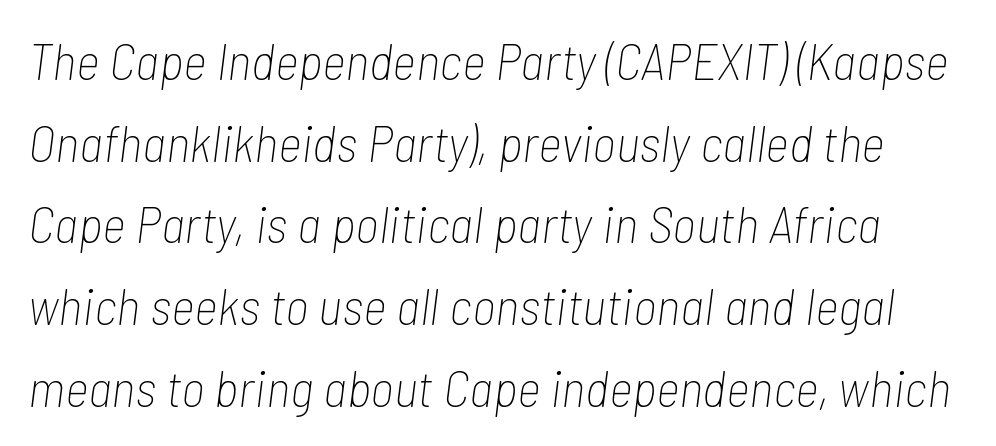
{"italic": "yes", "lean": "right", "slant_degrees": 7, "bold": "no", "weight": "thin", "width": "condensed", "stroke_contrast": "low", "x_height": "medium", "monospaced": "no", "underline": "no", "line_spacing": "normal", "line_spacing_ratio": 1.57, "letter_spacing": "normal", "letter_spacing_em": 0.0, "glyph_px": 52}
